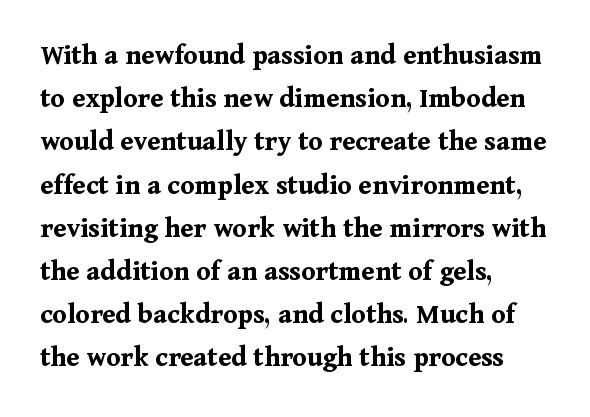
{"serif": "yes", "italic": "no", "bold": "yes", "weight": "bold", "width": "normal", "stroke_contrast": "medium", "x_height": "medium", "monospaced": "no", "underline": "no", "align": "left", "line_spacing": "normal", "line_spacing_ratio": 1.49, "letter_spacing": "normal", "letter_spacing_em": 0.0, "glyph_px": 29}
